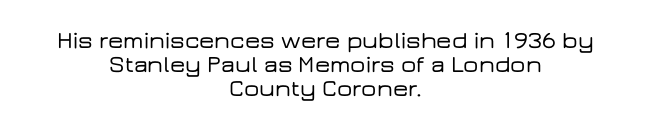
Q: Is the text italic (slanted)? A: No, it is upright.
Q: Is the text underlined? A: No.
Q: How is the paragraph aligned? A: Centered.
Q: Is the spacing between letters normal or unusually wide? A: Normal.
Q: Is the spacing between lines tight, normal or loose? A: Tight.
